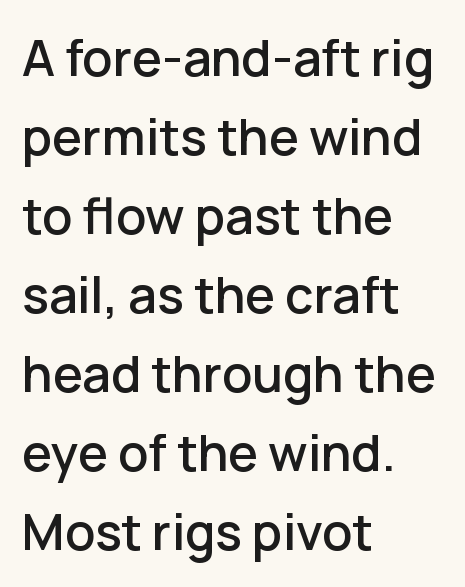
Q: Is the text italic (slanted)? A: No, it is upright.
Q: Is the typeface a serif or a sans-serif typeface? A: Sans-serif.
Q: Is the text underlined? A: No.
Q: How is the paragraph aligned? A: Left-aligned.
Q: Is the spacing between letters normal or unusually wide? A: Normal.
Q: Is the spacing between lines tight, normal or loose? A: Normal.
Q: Width (condensed, normal, or wide)? A: Normal.
Q: Stroke contrast? A: Low.
Q: x-height? A: Medium.
Q: Monospaced? A: No.
